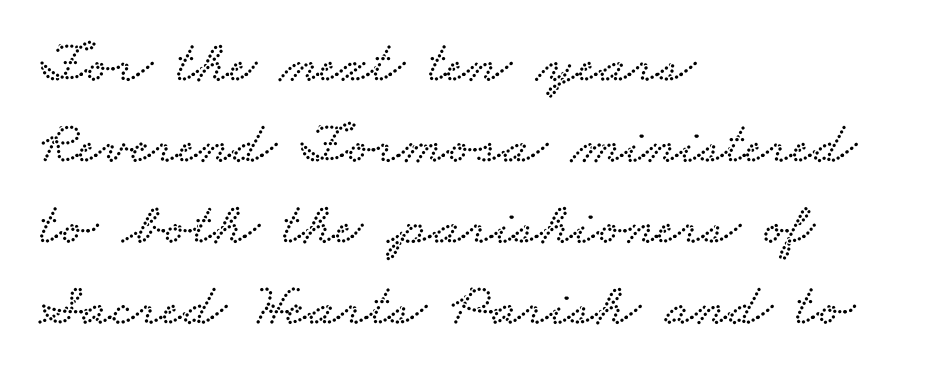
Q: Is the typeface a serif or a sans-serif typeface? A: Serif.
Q: Is the text underlined? A: No.
Q: How is the paragraph aligned? A: Left-aligned.
Q: Is the spacing between letters normal or unusually wide? A: Normal.
Q: Is the spacing between lines tight, normal or loose? A: Normal.
Q: Width (condensed, normal, or wide)? A: Wide.
Q: Stroke contrast? A: Low.
Q: x-height? A: Small.
Q: Monospaced? A: No.
